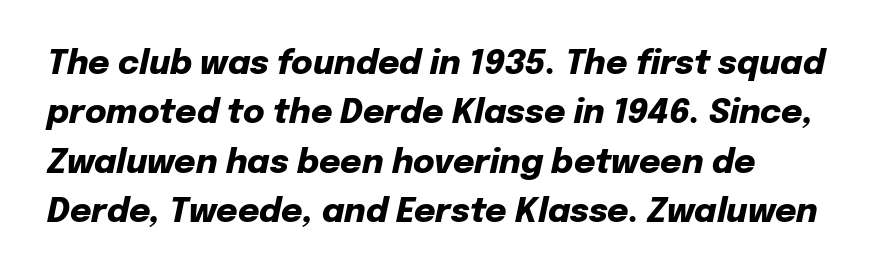
The image shows 33 px heavy type, italic (leaning right); set left-aligned, normal line spacing (1.5x), normal letter spacing, not underlined; low stroke contrast and a medium x-height.
